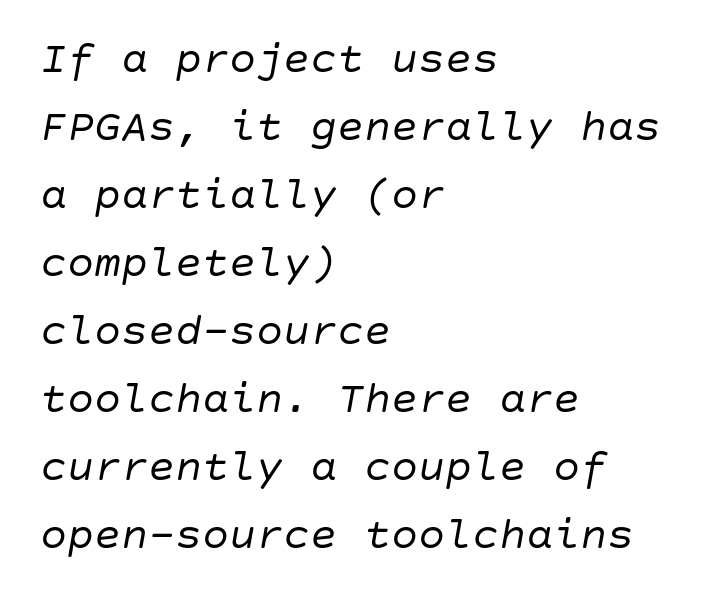
Q: Is the text bold? A: No.
Q: Is the text italic (slanted)? A: Yes, it leans right by about 10 degrees.
Q: Is the text underlined? A: No.
Q: How is the paragraph aligned? A: Left-aligned.
Q: Is the spacing between letters normal or unusually wide? A: Normal.
Q: Is the spacing between lines tight, normal or loose? A: Normal.
Q: Width (condensed, normal, or wide)? A: Normal.
Q: Stroke contrast? A: Low.
Q: x-height? A: Large.
